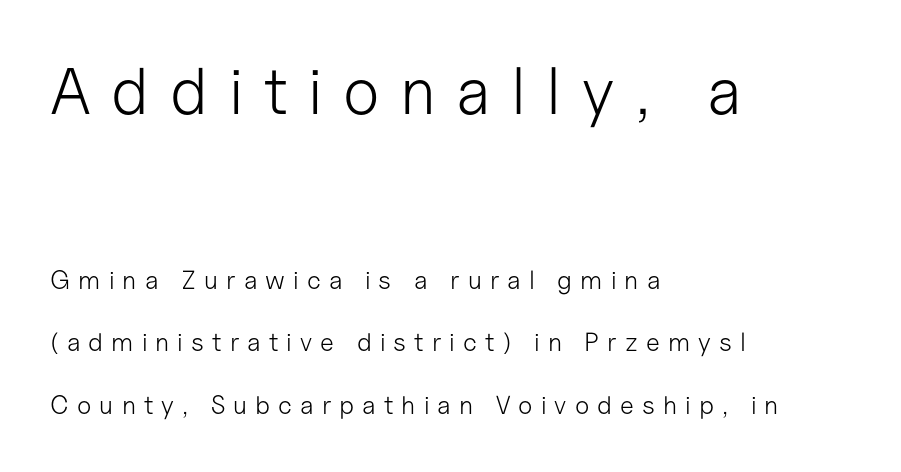
Q: Is the text bold? A: No.
Q: Is the text italic (slanted)? A: No, it is upright.
Q: Is the typeface a serif or a sans-serif typeface? A: Sans-serif.
Q: Is the text underlined? A: No.
Q: How is the paragraph aligned? A: Left-aligned.
Q: Is the spacing between letters normal or unusually wide? A: Unusually wide.
Q: Is the spacing between lines tight, normal or loose? A: Loose.
Q: Which block of text is set in a larger size, the first (top) or the second (bottom)? A: The first (top) one.
Q: Width (condensed, normal, or wide)? A: Normal.
Q: Stroke contrast? A: Low.
Q: x-height? A: Medium.
Q: Monospaced? A: No.
